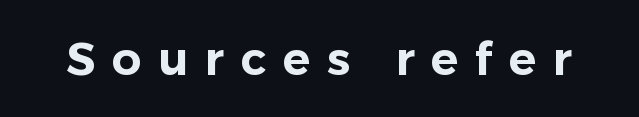
The words here are not underlined. The passage shown is typed in a proportional face where columns would drift. Observe the absence of serifs on each vertical stroke in this sample. The passage shown has open, widely tracked lettering throughout. Quick note: not italic, upright.
